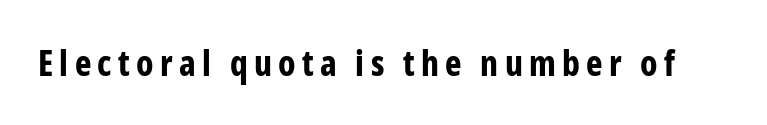
The image shows 35 px bold, condensed sans-serif type, upright; set not underlined; low stroke contrast and a medium x-height.
